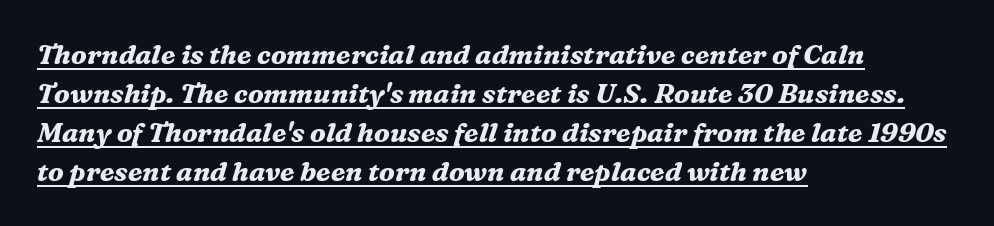
The image shows 27 px bold type, italic (leaning right); set left-aligned, normal line spacing (1.45x), normal letter spacing, underlined.
